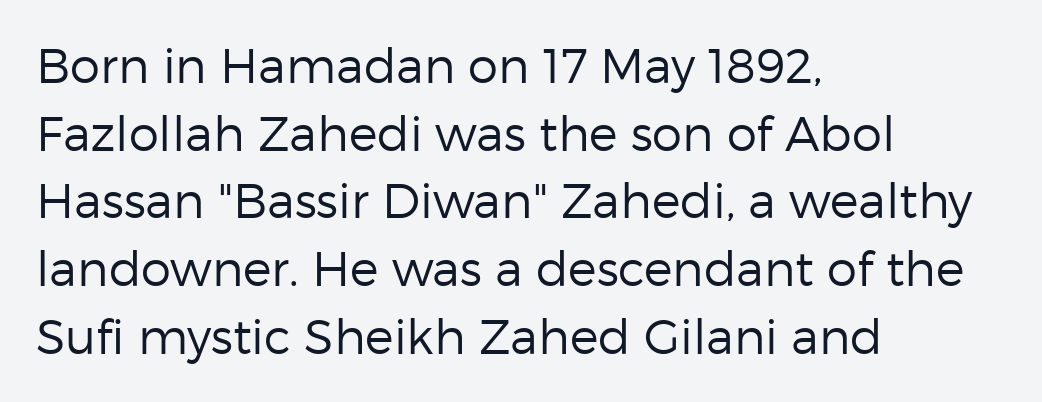
Where is the straight margin? On the left. Students, observe: this is what conventionally led text looks like. Unlike italic type, these characters show no tilt at all. Stroke mass is kept to a normal reading level or below.
